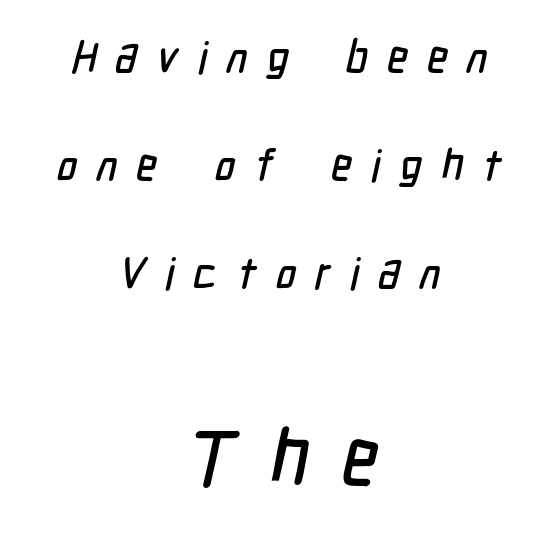
Q: Is the typeface a serif or a sans-serif typeface? A: Sans-serif.
Q: Is the text underlined? A: No.
Q: How is the paragraph aligned? A: Centered.
Q: Is the spacing between letters normal or unusually wide? A: Unusually wide.
Q: Is the spacing between lines tight, normal or loose? A: Loose.
Q: Which block of text is set in a larger size, the first (top) or the second (bottom)? A: The second (bottom) one.
Q: Width (condensed, normal, or wide)? A: Condensed.
Q: Stroke contrast? A: Low.
Q: x-height? A: Medium.
Q: Monospaced? A: No.
